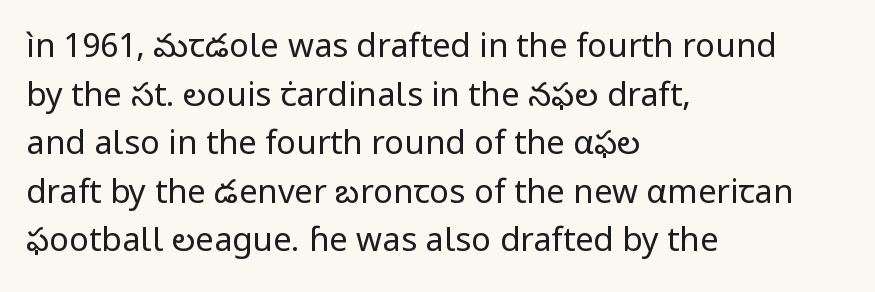
Q: Is the text bold? A: No.
Q: Is the text italic (slanted)? A: No, it is upright.
Q: Is the typeface a serif or a sans-serif typeface? A: Sans-serif.
Q: Is the text underlined? A: No.
Q: How is the paragraph aligned? A: Left-aligned.
Q: Is the spacing between letters normal or unusually wide? A: Normal.
Q: Is the spacing between lines tight, normal or loose? A: Normal.
Q: Width (condensed, normal, or wide)? A: Normal.
Q: Stroke contrast? A: Low.
Q: x-height? A: Medium.
Q: Monospaced? A: No.
